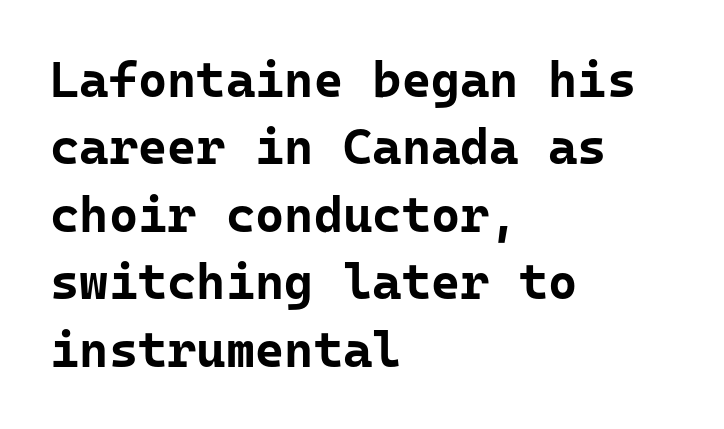
{"serif": "no", "italic": "no", "bold": "yes", "weight": "bold", "width": "normal", "stroke_contrast": "low", "x_height": "medium", "underline": "no", "align": "left", "line_spacing": "normal", "line_spacing_ratio": 1.35, "letter_spacing": "normal", "letter_spacing_em": 0.0, "glyph_px": 50}
